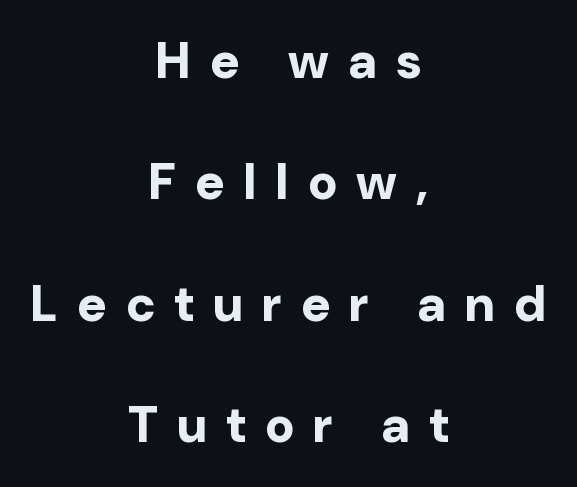
The image shows 50 px bold sans-serif type, upright; set centered, loose line spacing (2.43x), unusually wide letter spacing (+0.39 em), not underlined; low stroke contrast and a medium x-height.
